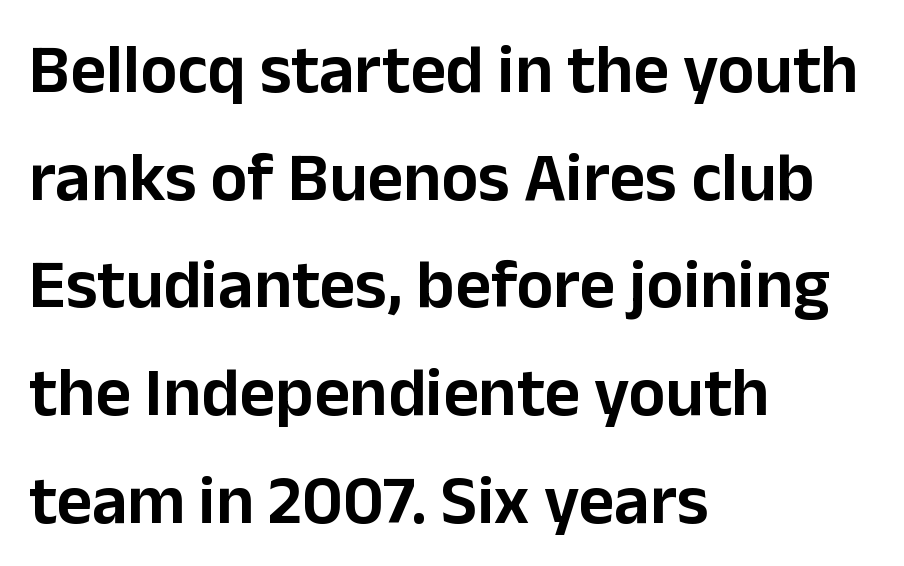
{"serif": "no", "italic": "no", "width": "normal", "stroke_contrast": "low", "x_height": "medium", "monospaced": "no", "underline": "no", "align": "left", "line_spacing": "normal", "line_spacing_ratio": 1.56, "letter_spacing": "normal", "letter_spacing_em": 0.0, "glyph_px": 69}
